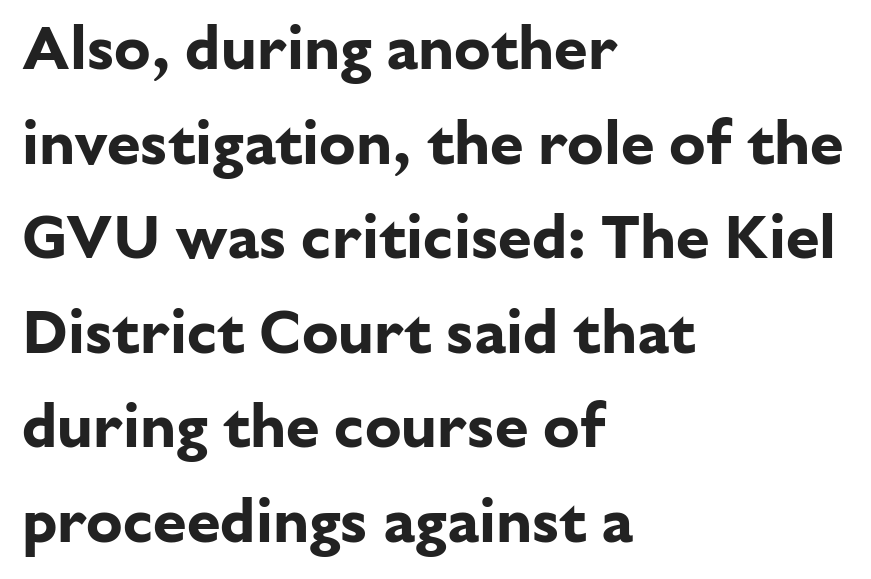
{"serif": "no", "italic": "no", "bold": "yes", "weight": "bold", "width": "normal", "stroke_contrast": "low", "x_height": "medium", "monospaced": "no", "underline": "no", "align": "left", "line_spacing": "normal", "line_spacing_ratio": 1.55, "letter_spacing": "normal", "letter_spacing_em": 0.0, "glyph_px": 61}
